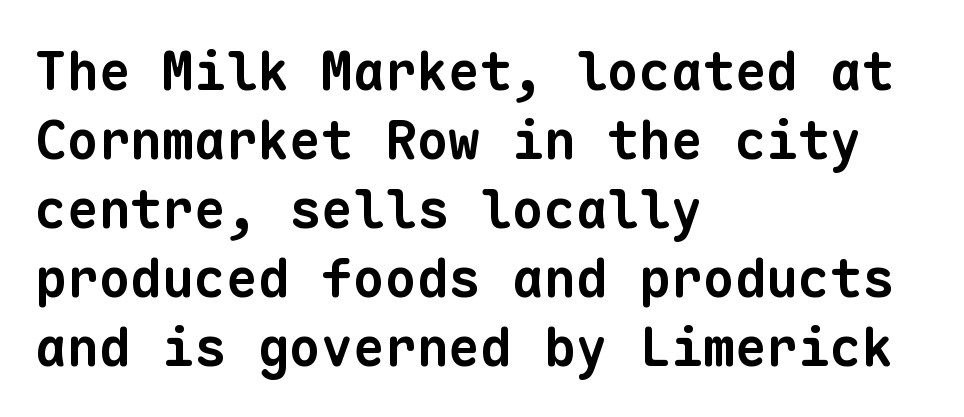
Standard letterfit; no display-style spreading of the glyphs. No word sits above an underline. The passage shown stacks its lines at a standard gap. The characters display no serif detailing; their extremities are plain. Bold? Absolutely — the strokes are thick and heavy. Which margin do the lines hug? The left one — the right edge is uneven.
